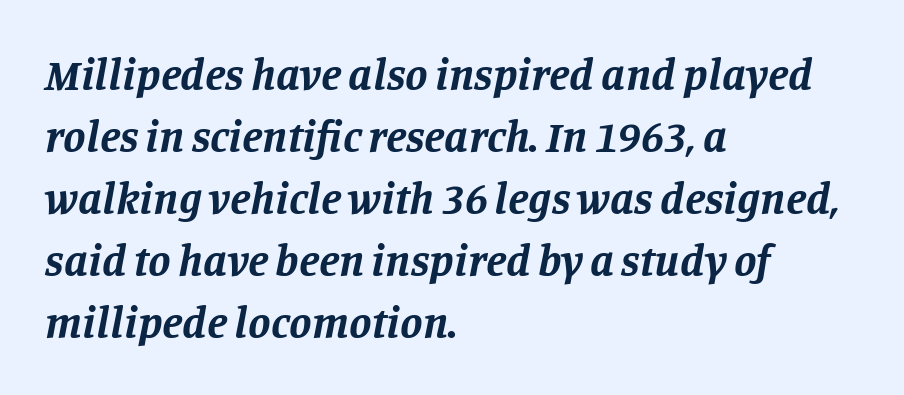
The image shows 45 px bold serif type, italic (leaning right); set left-aligned, normal line spacing (1.38x), normal letter spacing, not underlined; low stroke contrast and a large x-height.
